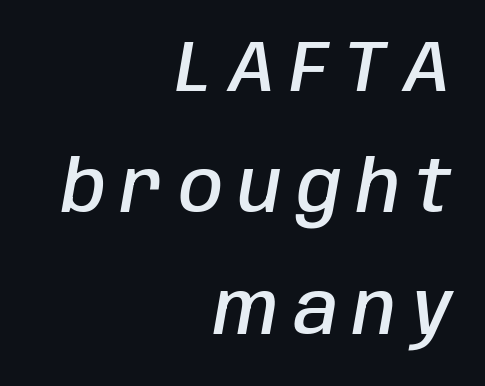
{"italic": "yes", "lean": "right", "slant_degrees": 10, "bold": "semi", "weight": "semibold", "width": "condensed", "stroke_contrast": "low", "x_height": "large", "monospaced": "no", "underline": "no", "align": "right", "line_spacing_ratio": 1.71, "letter_spacing": "wide", "letter_spacing_em": 0.22, "glyph_px": 71}
